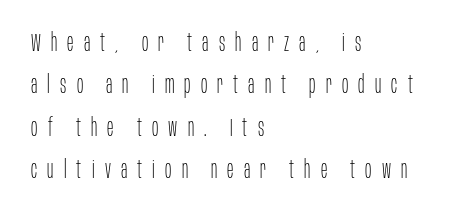
Q: Is the text bold? A: No.
Q: Is the text italic (slanted)? A: No, it is upright.
Q: Is the text underlined? A: No.
Q: How is the paragraph aligned? A: Left-aligned.
Q: Is the spacing between letters normal or unusually wide? A: Unusually wide.
